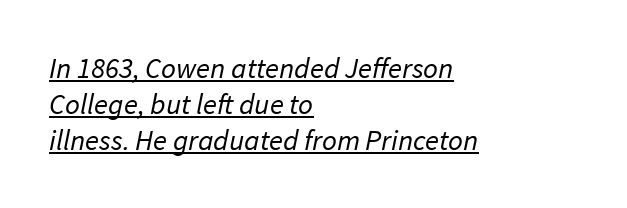
A typographer would call this underscored text. Evenly set lines give the paragraph a standard silhouette. Are there feet on the stems? There aren't — it's a sans. Varying glyph widths throughout — classic text-font behaviour. Is this a heavy cut? Hardly; it is regular or lighter. This sample is left-justified, so line endings fall wherever the words run out.
